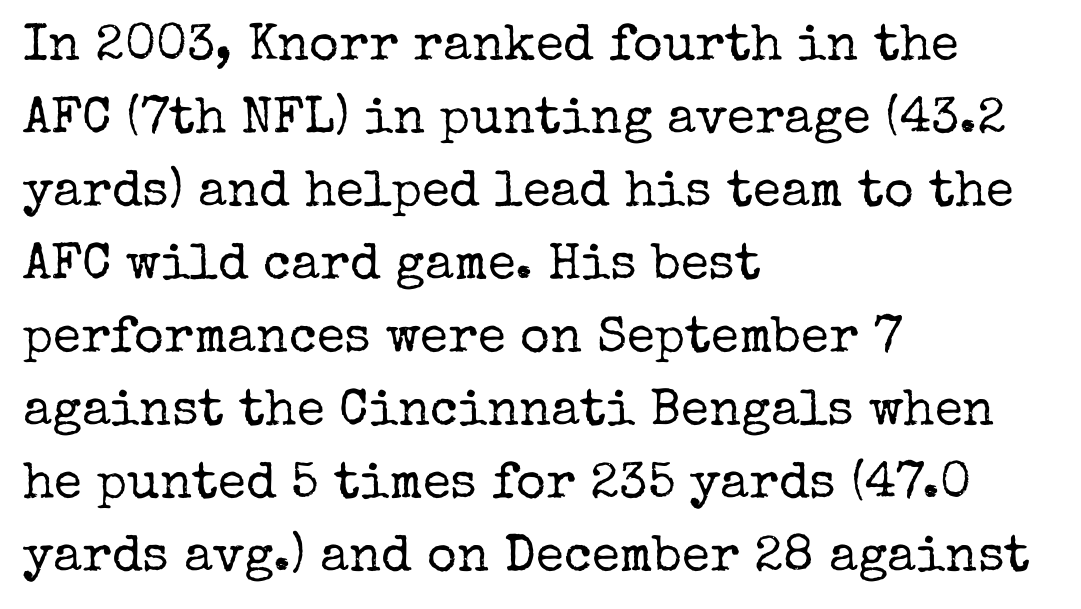
Spacing verdict: proportional, widths tailored to each character. No italicization has been applied; the sample stays upright. The paragraph shown leans on its left margin. Glance below the letters and you will spot only blank space. The strokes carry an ordinary text weight at most. Quick note: interline space is typical.
